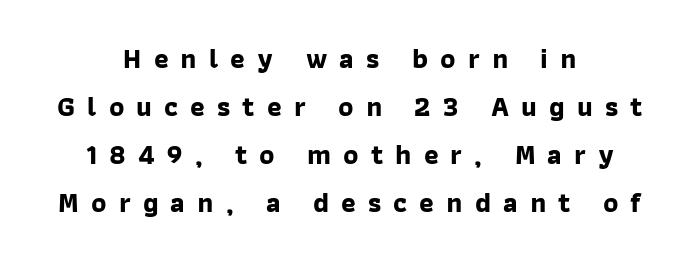
The image shows 28 px bold sans-serif type; set centered, line spacing 1.72x, unusually wide letter spacing (+0.43 em), not underlined; low stroke contrast and a medium x-height.
